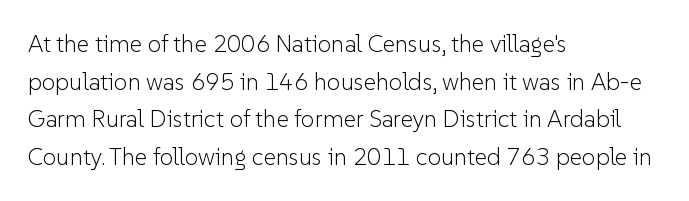
Q: Is the text bold? A: No.
Q: Is the text italic (slanted)? A: No, it is upright.
Q: Is the text underlined? A: No.
Q: How is the paragraph aligned? A: Left-aligned.
Q: Is the spacing between letters normal or unusually wide? A: Normal.
Q: Is the spacing between lines tight, normal or loose? A: Normal.
